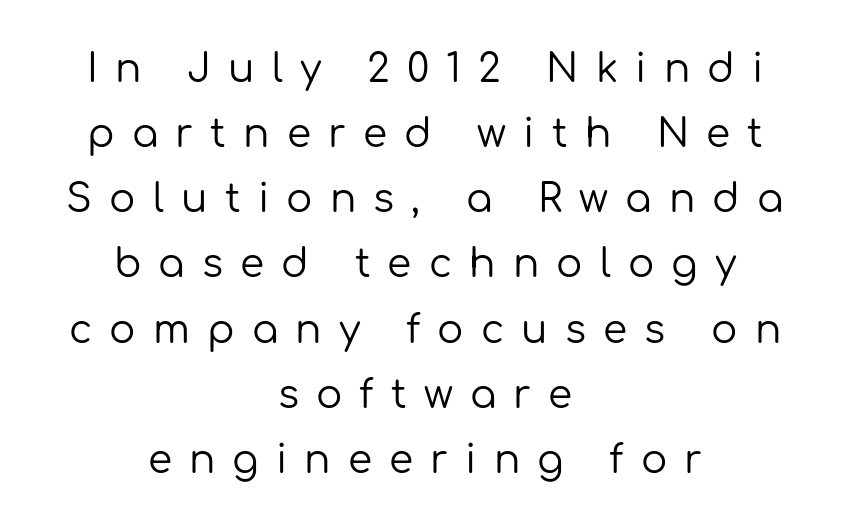
{"serif": "no", "italic": "no", "bold": "no", "weight": "regular", "width": "normal", "stroke_contrast": "low", "x_height": "medium", "monospaced": "no", "underline": "no", "align": "center", "line_spacing": "normal", "line_spacing_ratio": 1.67, "letter_spacing": "wide", "letter_spacing_em": 0.44, "glyph_px": 39}
